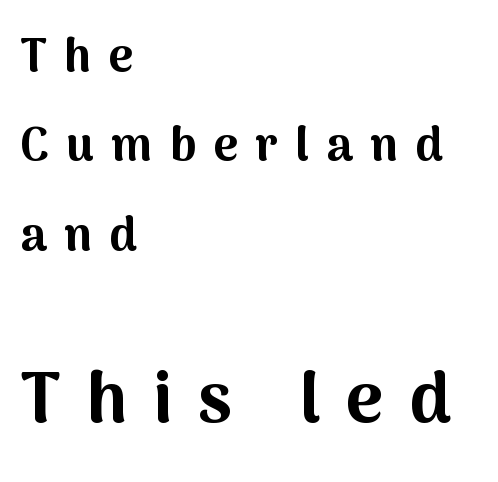
The image shows 71 px bold sans-serif type, upright; set left-aligned, loose line spacing (1.9x), unusually wide letter spacing (+0.37 em), not underlined; the second (bottom) block is 1.51x larger; medium stroke contrast and a medium x-height.
